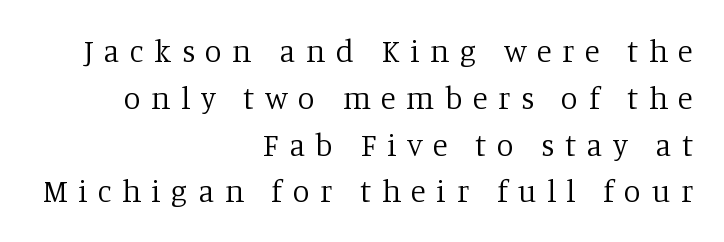
The image shows 31 px regular-weight serif type, upright; set right-aligned, normal line spacing (1.51x), unusually wide letter spacing (+0.34 em), not underlined; low stroke contrast and a large x-height.
